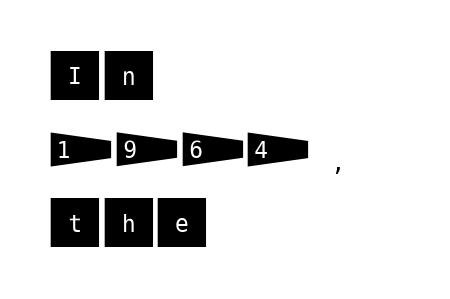
Font category for this specimen: sans-serif. Where is the straight margin? On the left. Vertically, the passage feels balanced, rows spaced as you'd expect. Do the letters lean? They stand straight. Just letters on the line, the space beneath them empty. Standard letterfit; no display-style spreading of the glyphs.
